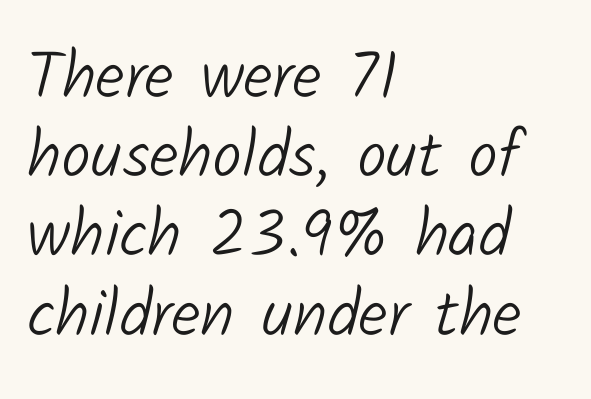
{"serif": "no", "bold": "no", "weight": "light", "width": "normal", "stroke_contrast": "low", "x_height": "medium", "monospaced": "no", "underline": "no", "align": "left", "line_spacing_ratio": 1.2, "letter_spacing": "normal", "letter_spacing_em": 0.0, "glyph_px": 66}
